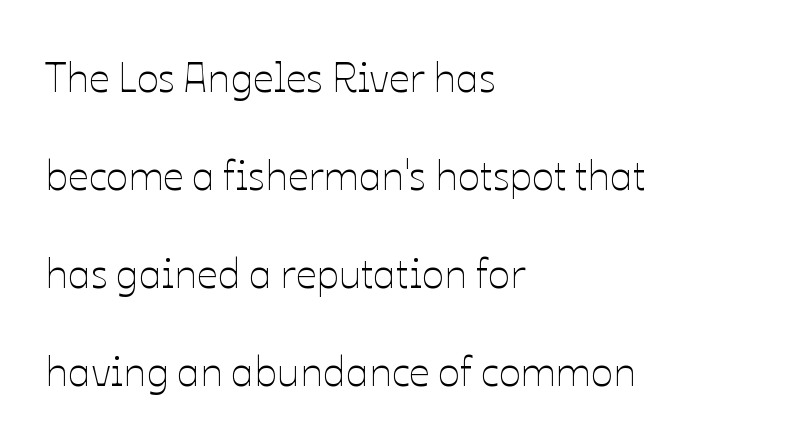
The image shows 41 px thin type, upright; set left-aligned, loose line spacing (2.39x), normal letter spacing, not underlined; low stroke contrast and a medium x-height.
